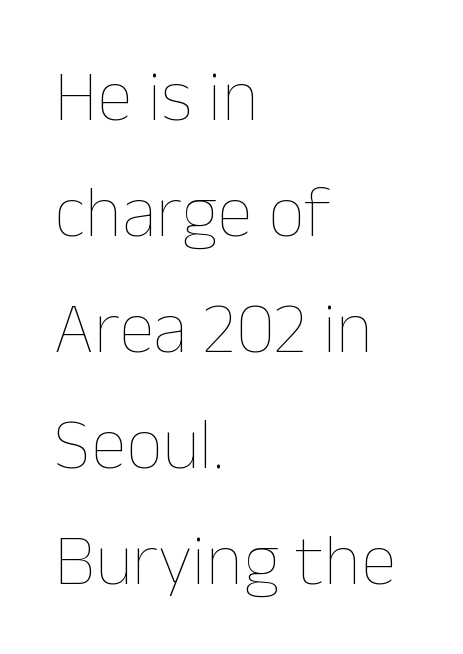
The image shows 73 px thin type, upright; set left-aligned, normal line spacing (1.59x), normal letter spacing, not underlined; low stroke contrast and a medium x-height.
